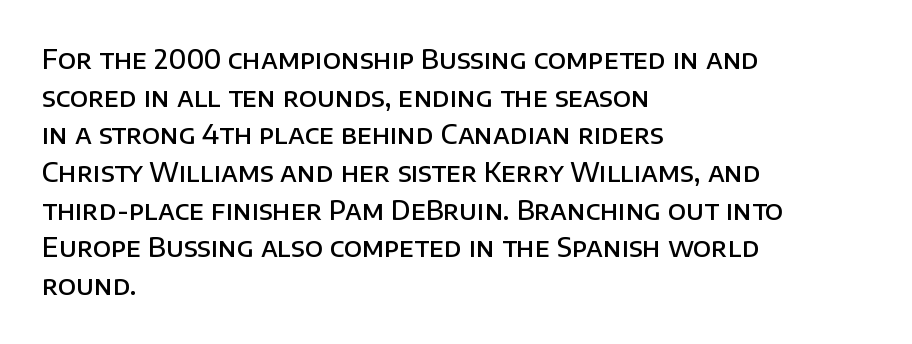
The image shows 26 px text type, upright; set left-aligned, normal line spacing (1.45x), normal letter spacing, not underlined.
